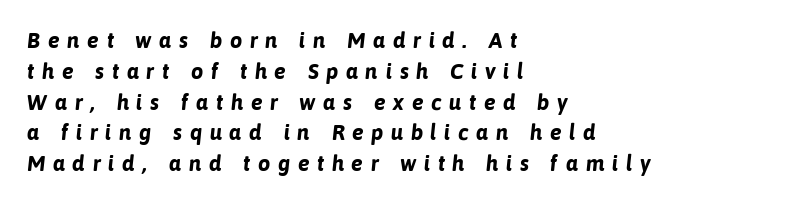
The image shows 22 px bold type; set left-aligned, normal line spacing (1.4x), unusually wide letter spacing (+0.34 em), not underlined.
